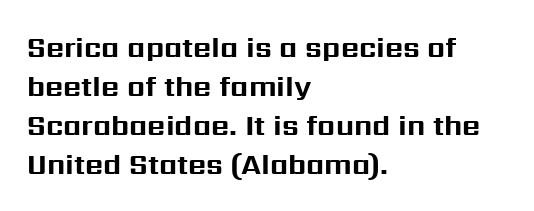
Q: Is the text bold? A: Yes.
Q: Is the text italic (slanted)? A: No, it is upright.
Q: Is the typeface a serif or a sans-serif typeface? A: Sans-serif.
Q: Is the text underlined? A: No.
Q: How is the paragraph aligned? A: Left-aligned.
Q: Is the spacing between letters normal or unusually wide? A: Normal.
Q: Is the spacing between lines tight, normal or loose? A: Normal.
Q: Width (condensed, normal, or wide)? A: Normal.
Q: Stroke contrast? A: Medium.
Q: x-height? A: Medium.
Q: Monospaced? A: No.
